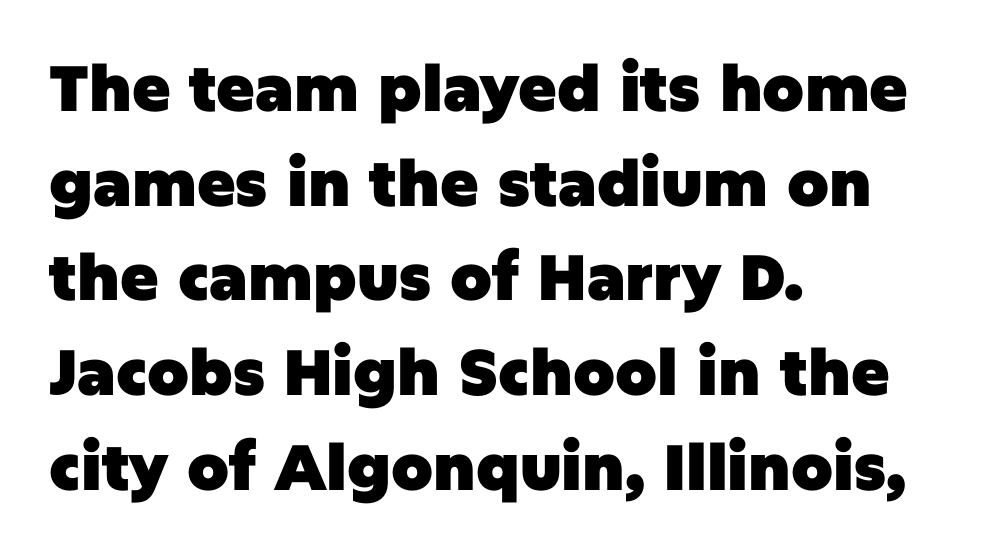
The image shows 64 px heavy sans-serif type, upright; set left-aligned, normal line spacing (1.48x), normal letter spacing, not underlined; low stroke contrast and a large x-height.
